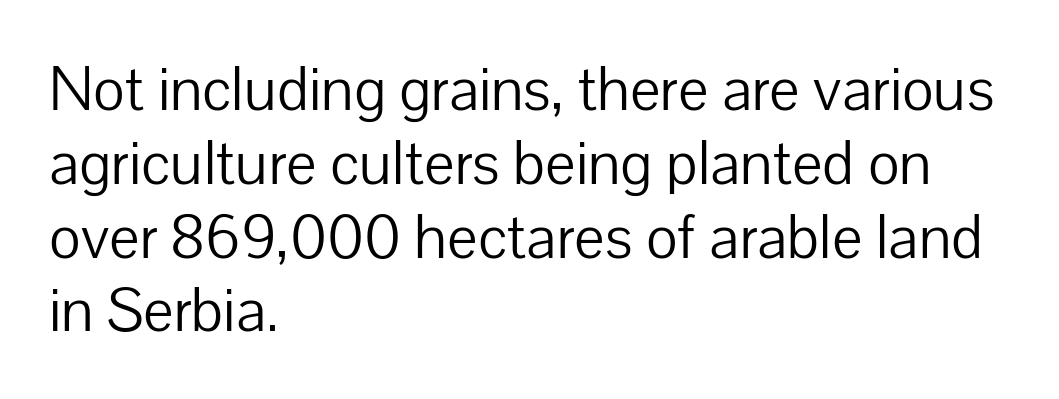
Q: Is the text bold? A: No.
Q: Is the text italic (slanted)? A: No, it is upright.
Q: Is the typeface a serif or a sans-serif typeface? A: Sans-serif.
Q: Is the text underlined? A: No.
Q: How is the paragraph aligned? A: Left-aligned.
Q: Is the spacing between letters normal or unusually wide? A: Normal.
Q: Width (condensed, normal, or wide)? A: Normal.
Q: Stroke contrast? A: Low.
Q: x-height? A: Medium.
Q: Monospaced? A: No.
